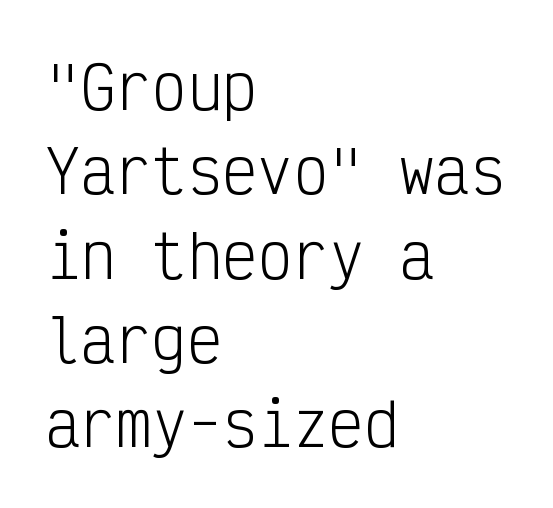
{"serif": "no", "italic": "no", "bold": "no", "weight": "light", "width": "condensed", "stroke_contrast": "low", "x_height": "medium", "monospaced": "yes", "underline": "no", "align": "left", "line_spacing": "normal", "line_spacing_ratio": 1.43, "letter_spacing": "normal", "letter_spacing_em": 0.0, "glyph_px": 59}
